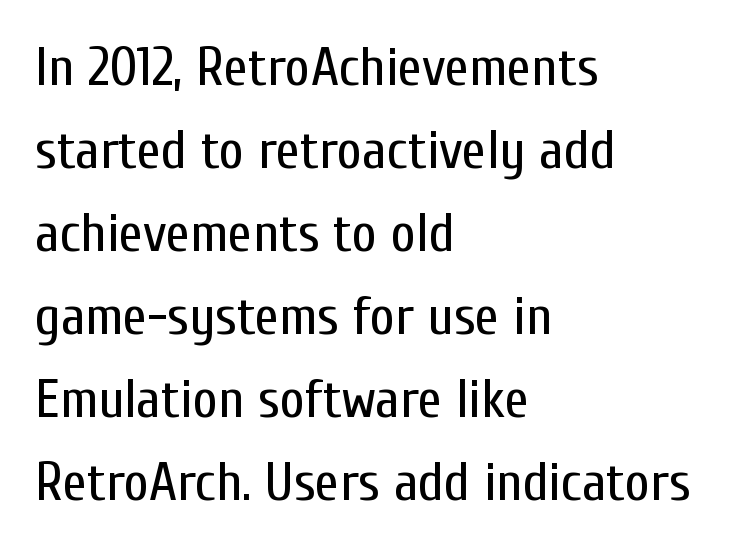
Q: Is the text bold? A: No.
Q: Is the text italic (slanted)? A: No, it is upright.
Q: Is the typeface a serif or a sans-serif typeface? A: Sans-serif.
Q: Is the text underlined? A: No.
Q: How is the paragraph aligned? A: Left-aligned.
Q: Is the spacing between letters normal or unusually wide? A: Normal.
Q: Is the spacing between lines tight, normal or loose? A: Normal.
Q: Width (condensed, normal, or wide)? A: Condensed.
Q: Stroke contrast? A: Low.
Q: x-height? A: Medium.
Q: Monospaced? A: No.
